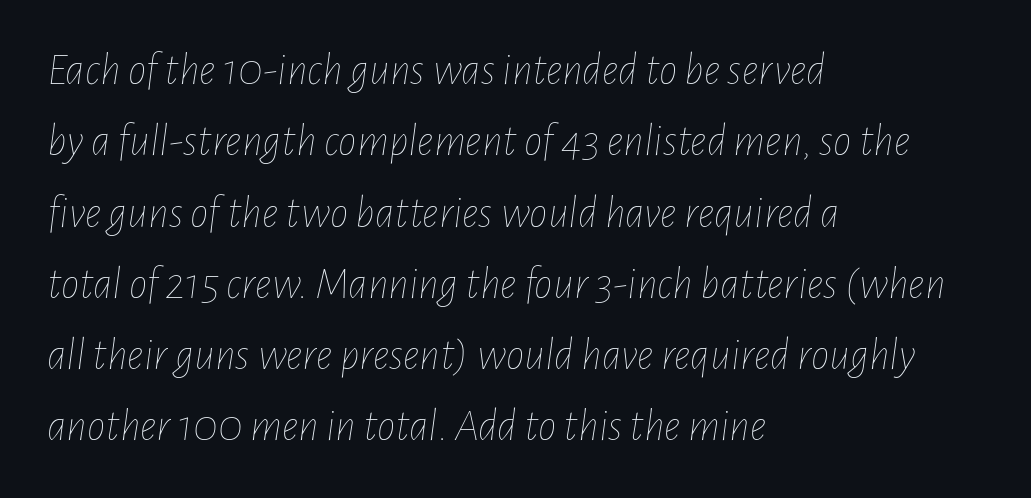
Q: Is the text bold? A: No.
Q: Is the text italic (slanted)? A: Yes, it leans right by about 7 degrees.
Q: Is the text underlined? A: No.
Q: How is the paragraph aligned? A: Left-aligned.
Q: Is the spacing between letters normal or unusually wide? A: Normal.
Q: Is the spacing between lines tight, normal or loose? A: Normal.
Q: Width (condensed, normal, or wide)? A: Condensed.
Q: Stroke contrast? A: Low.
Q: x-height? A: Medium.
Q: Monospaced? A: No.
